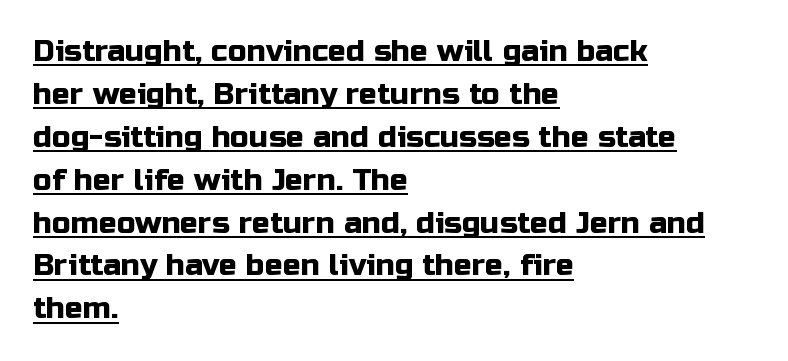
{"serif": "no", "italic": "no", "width": "normal", "stroke_contrast": "low", "x_height": "medium", "monospaced": "no", "underline": "yes", "align": "left", "line_spacing": "normal", "line_spacing_ratio": 1.43, "letter_spacing": "normal", "letter_spacing_em": 0.0, "glyph_px": 30}
